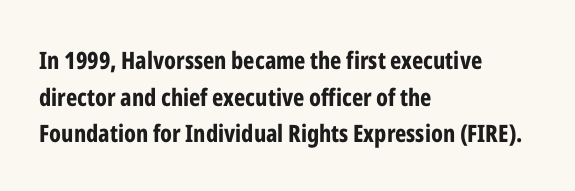
{"italic": "no", "bold": "yes", "underline": "no", "align": "left", "line_spacing": "normal", "line_spacing_ratio": 1.53, "letter_spacing": "normal", "letter_spacing_em": 0.0, "glyph_px": 24}
